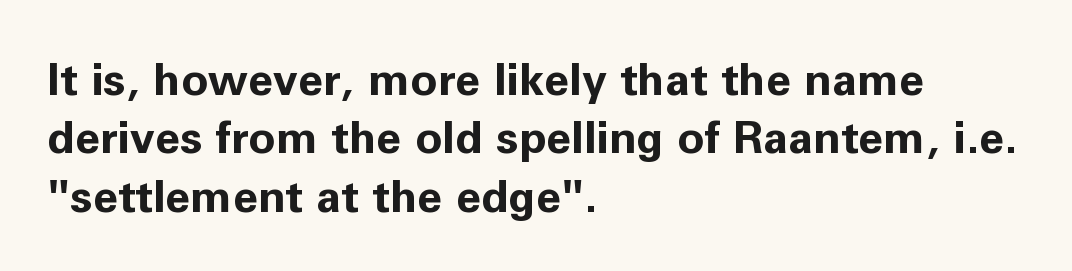
{"serif": "no", "italic": "no", "bold": "yes", "weight": "bold", "width": "normal", "stroke_contrast": "low", "x_height": "medium", "monospaced": "no", "underline": "no", "align": "left", "line_spacing": "normal", "line_spacing_ratio": 1.3, "letter_spacing": "normal", "letter_spacing_em": 0.0, "glyph_px": 45}
